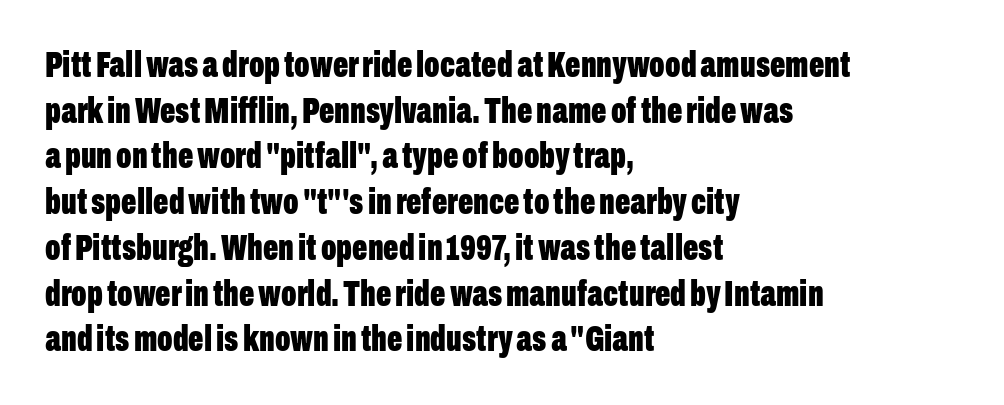
This sample uses a sans-serif face. Compared with typical body copy, the letter spacing here is the same. Students, this is bold: see how much ink each stroke carries. Plain, unruled lines of type. The face used here is proportionally spaced, like ordinary book or web type.
